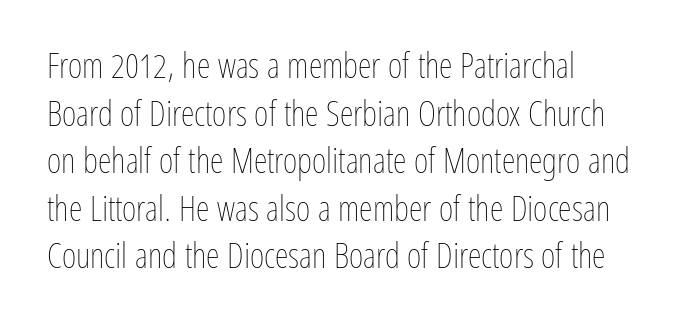
Q: Is the text bold? A: No.
Q: Is the text italic (slanted)? A: No, it is upright.
Q: Is the text underlined? A: No.
Q: Is the spacing between letters normal or unusually wide? A: Normal.
Q: Is the spacing between lines tight, normal or loose? A: Normal.
Q: Width (condensed, normal, or wide)? A: Condensed.
Q: Stroke contrast? A: Low.
Q: x-height? A: Medium.
Q: Monospaced? A: No.
